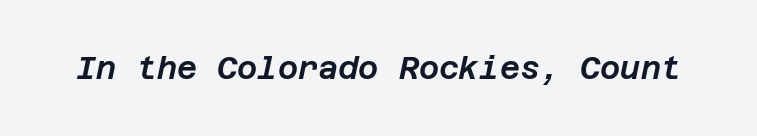
Type without underlining. Tracking value appears to be zero — textbook default spacing. These lines were composed using italics.
